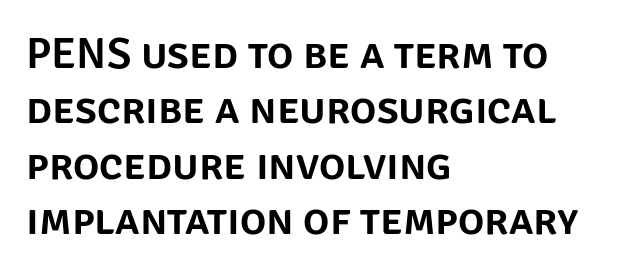
You could not count columns in this text — the font is proportionally spaced. Designer's note — italics off, roman on. The rendering anchors every line to the left-hand side. Letters rest on an invisible, unmarked baseline.
